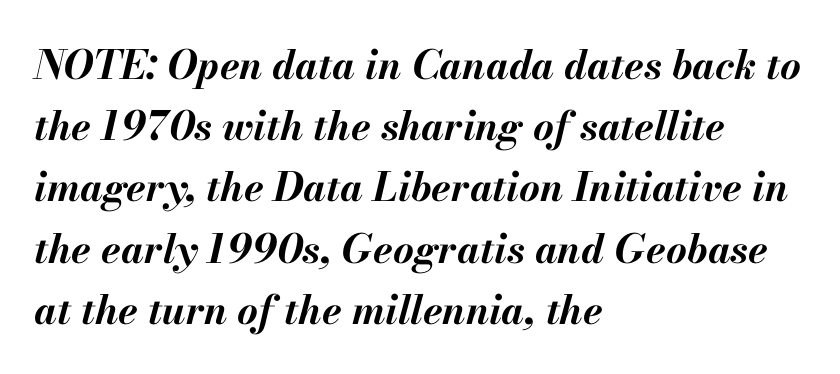
The image shows 40 px bold type, italic (leaning right); set left-aligned, normal line spacing (1.53x), normal letter spacing, not underlined; medium stroke contrast and a small x-height.
